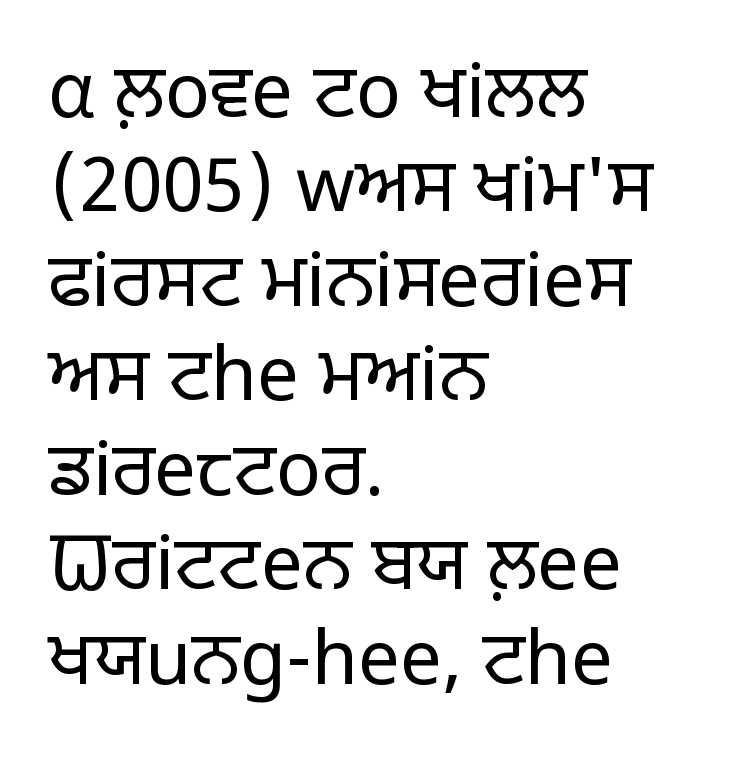
Q: Is the text bold? A: No.
Q: Is the text italic (slanted)? A: No, it is upright.
Q: Is the typeface a serif or a sans-serif typeface? A: Sans-serif.
Q: Is the text underlined? A: No.
Q: How is the paragraph aligned? A: Left-aligned.
Q: Is the spacing between letters normal or unusually wide? A: Normal.
Q: Is the spacing between lines tight, normal or loose? A: Normal.
Q: Width (condensed, normal, or wide)? A: Normal.
Q: Stroke contrast? A: Low.
Q: x-height? A: Large.
Q: Monospaced? A: No.
